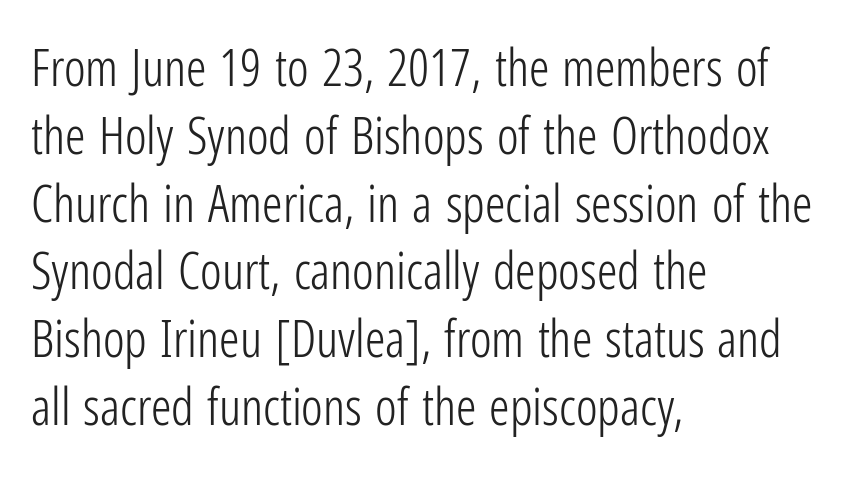
The image shows 51 px light, condensed sans-serif type, upright; set left-aligned, normal line spacing (1.33x), normal letter spacing, not underlined; low stroke contrast and a medium x-height.
